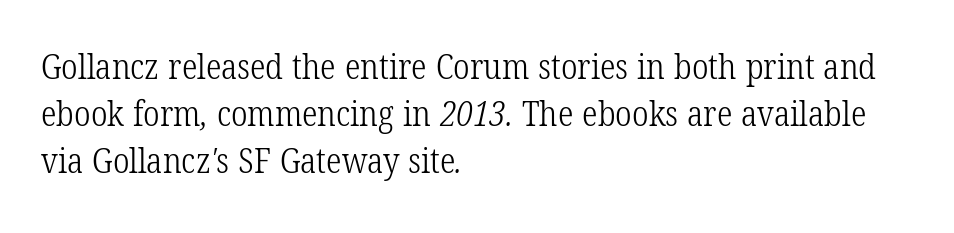
Q: Is the text bold? A: No.
Q: Is the typeface a serif or a sans-serif typeface? A: Serif.
Q: Is the text underlined? A: No.
Q: How is the paragraph aligned? A: Left-aligned.
Q: Is the spacing between letters normal or unusually wide? A: Normal.
Q: Is the spacing between lines tight, normal or loose? A: Normal.
Q: Width (condensed, normal, or wide)? A: Condensed.
Q: Stroke contrast? A: Low.
Q: x-height? A: Medium.
Q: Monospaced? A: No.
